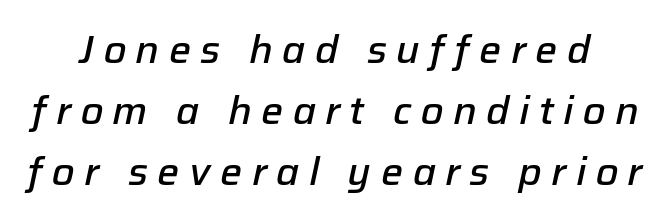
Q: Is the text bold? A: Semi-bold.
Q: Is the text italic (slanted)? A: Yes, it leans right by about 12 degrees.
Q: Is the text underlined? A: No.
Q: Is the spacing between letters normal or unusually wide? A: Unusually wide.
Q: Is the spacing between lines tight, normal or loose? A: Normal.
Q: Width (condensed, normal, or wide)? A: Normal.
Q: Stroke contrast? A: Low.
Q: x-height? A: Medium.
Q: Monospaced? A: No.
